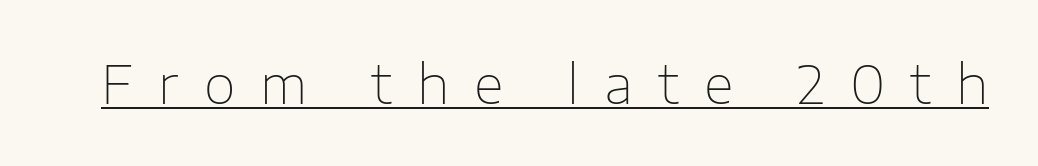
The string is rendered with underlining switched on. A quiet, ordinary-to-light weight characterises the typeface. These lines have a slow, spaced-out rhythm from letter to letter. Grotesque or geometric, the face here clearly has no serifs. A typesetter would call this proportional, since set widths differ per character.
